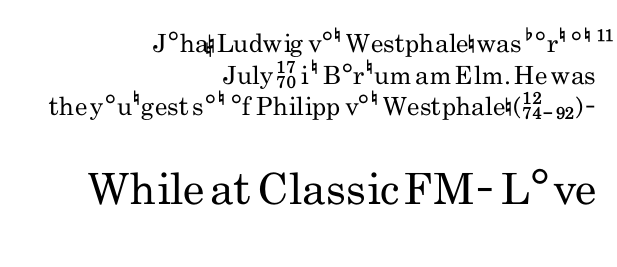
Q: Is the text bold? A: No.
Q: Is the text italic (slanted)? A: No, it is upright.
Q: Is the typeface a serif or a sans-serif typeface? A: Sans-serif.
Q: Is the text underlined? A: No.
Q: How is the paragraph aligned? A: Right-aligned.
Q: Is the spacing between letters normal or unusually wide? A: Normal.
Q: Is the spacing between lines tight, normal or loose? A: Normal.
Q: Which block of text is set in a larger size, the first (top) or the second (bottom)? A: The second (bottom) one.
Q: Width (condensed, normal, or wide)? A: Condensed.
Q: Stroke contrast? A: Low.
Q: x-height? A: Small.
Q: Monospaced? A: No.
